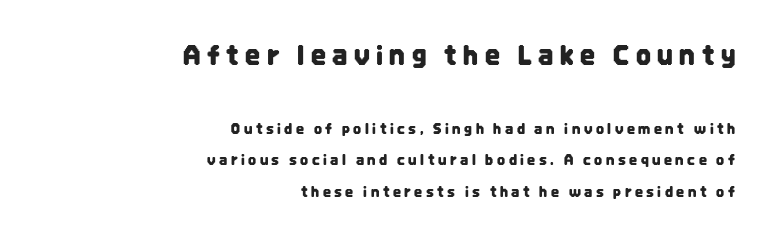
Q: Is the text italic (slanted)? A: No, it is upright.
Q: Is the text underlined? A: No.
Q: How is the paragraph aligned? A: Right-aligned.
Q: Is the spacing between letters normal or unusually wide? A: Unusually wide.
Q: Is the spacing between lines tight, normal or loose? A: Loose.
Q: Which block of text is set in a larger size, the first (top) or the second (bottom)? A: The first (top) one.
